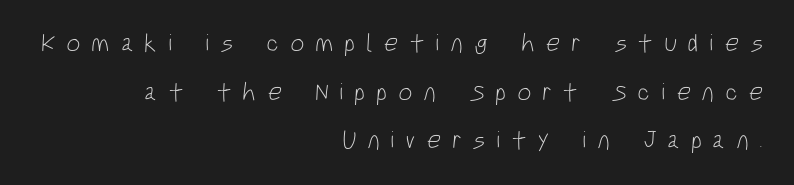
Q: Is the text bold? A: No.
Q: Is the text underlined? A: No.
Q: How is the paragraph aligned? A: Right-aligned.
Q: Is the spacing between letters normal or unusually wide? A: Unusually wide.
Q: Is the spacing between lines tight, normal or loose? A: Loose.
